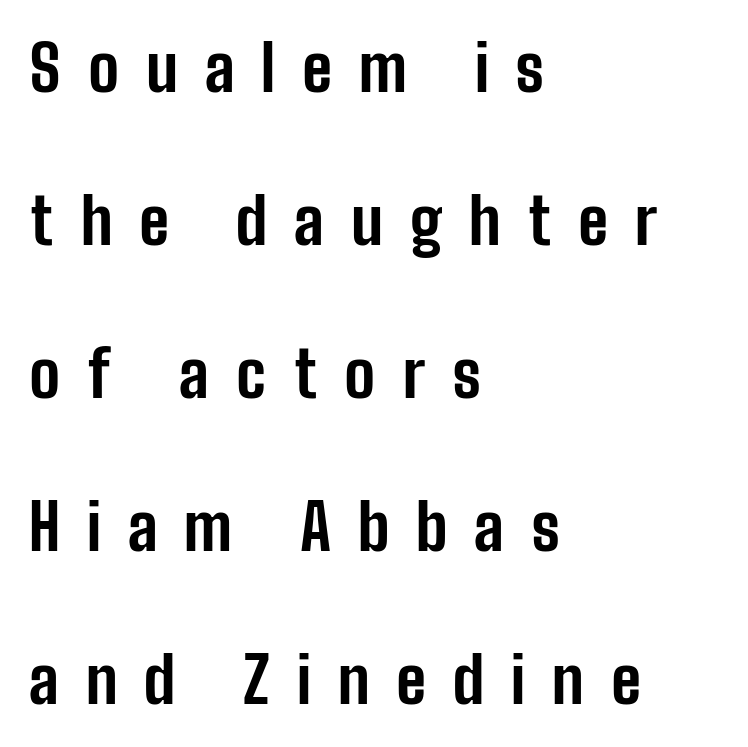
{"serif": "no", "italic": "no", "bold": "yes", "weight": "bold", "width": "condensed", "stroke_contrast": "low", "x_height": "medium", "monospaced": "no", "underline": "no", "align": "left", "line_spacing": "loose", "line_spacing_ratio": 2.39, "letter_spacing": "wide", "letter_spacing_em": 0.42, "glyph_px": 64}
